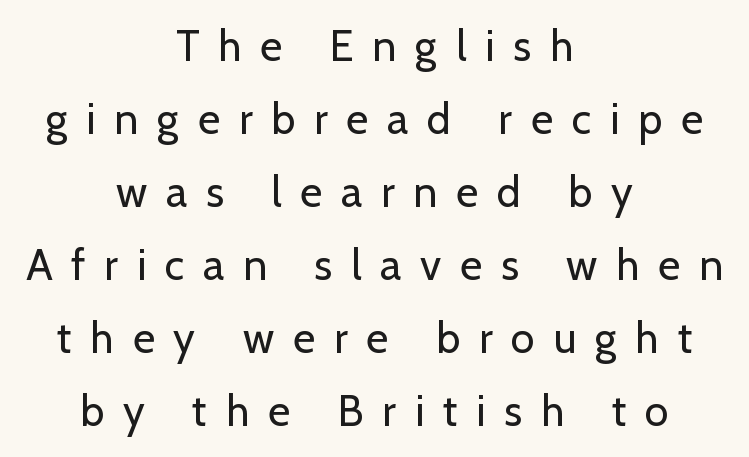
{"serif": "no", "italic": "no", "bold": "no", "weight": "regular", "width": "normal", "stroke_contrast": "low", "x_height": "medium", "monospaced": "no", "underline": "no", "align": "center", "line_spacing": "normal", "line_spacing_ratio": 1.7, "letter_spacing": "wide", "letter_spacing_em": 0.44, "glyph_px": 43}
